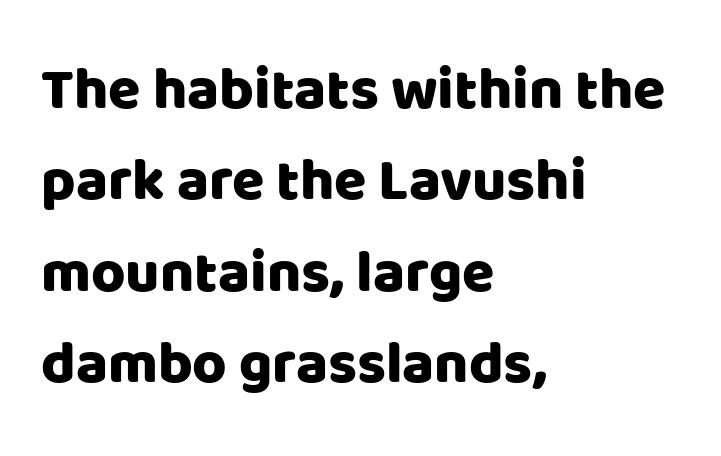
Q: Is the text italic (slanted)? A: No, it is upright.
Q: Is the typeface a serif or a sans-serif typeface? A: Sans-serif.
Q: Is the text underlined? A: No.
Q: How is the paragraph aligned? A: Left-aligned.
Q: Is the spacing between letters normal or unusually wide? A: Normal.
Q: Is the spacing between lines tight, normal or loose? A: Normal.
Q: Width (condensed, normal, or wide)? A: Normal.
Q: Stroke contrast? A: Low.
Q: x-height? A: Large.
Q: Monospaced? A: No.
